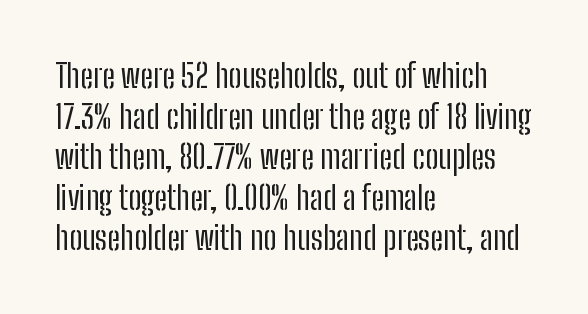
{"serif": "no", "italic": "no", "bold": "no", "weight": "regular", "width": "condensed", "stroke_contrast": "low", "x_height": "medium", "monospaced": "no", "underline": "no", "align": "left", "line_spacing_ratio": 1.23, "letter_spacing": "normal", "letter_spacing_em": 0.0, "glyph_px": 33}
